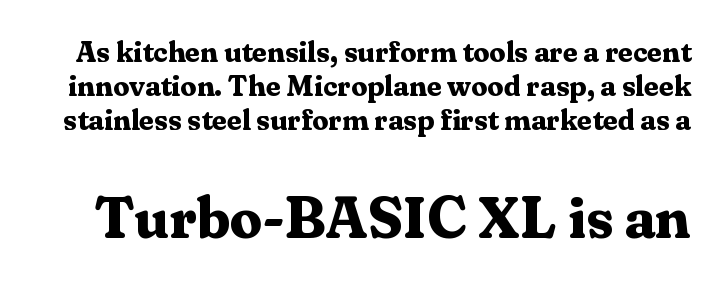
{"serif": "yes", "italic": "no", "bold": "yes", "weight": "bold", "width": "normal", "stroke_contrast": "medium", "x_height": "medium", "monospaced": "no", "underline": "no", "line_spacing_ratio": 1.17, "letter_spacing": "normal", "letter_spacing_em": 0.0, "larger_block": "second", "size_ratio": 2.0, "glyph_px": 58}
